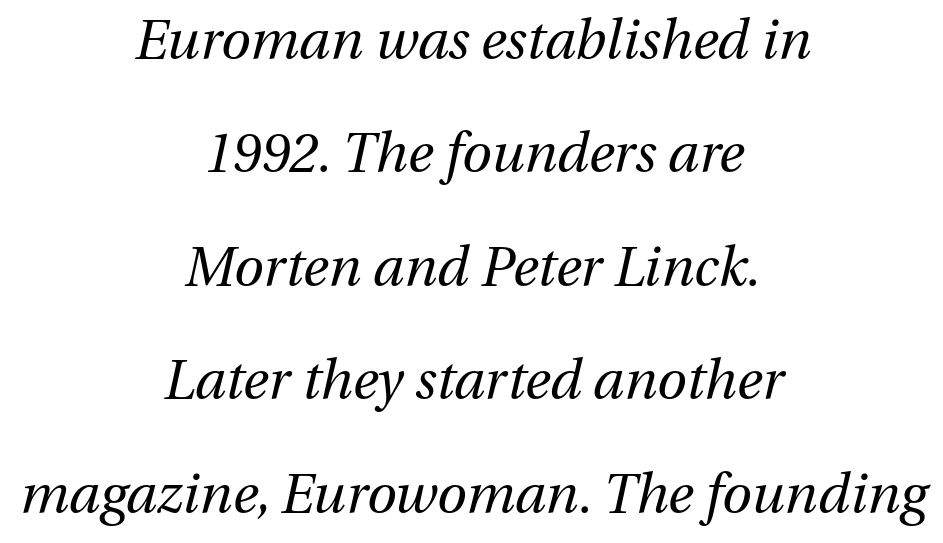
Q: Is the text bold? A: No.
Q: Is the text italic (slanted)? A: Yes, it leans right by about 13 degrees.
Q: Is the text underlined? A: No.
Q: How is the paragraph aligned? A: Centered.
Q: Is the spacing between letters normal or unusually wide? A: Normal.
Q: Is the spacing between lines tight, normal or loose? A: Loose.
Q: Width (condensed, normal, or wide)? A: Normal.
Q: Stroke contrast? A: Medium.
Q: x-height? A: Medium.
Q: Monospaced? A: No.
